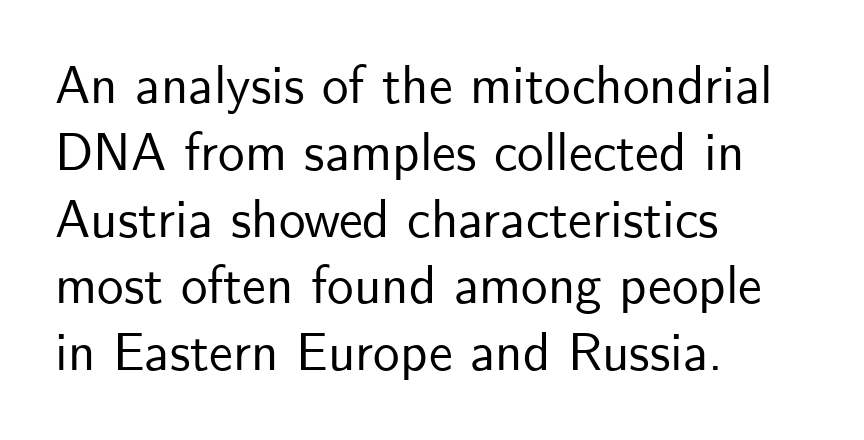
{"serif": "no", "italic": "no", "width": "normal", "stroke_contrast": "low", "x_height": "small", "monospaced": "no", "underline": "no", "align": "left", "line_spacing": "normal", "line_spacing_ratio": 1.26, "letter_spacing": "normal", "letter_spacing_em": 0.0, "glyph_px": 53}
